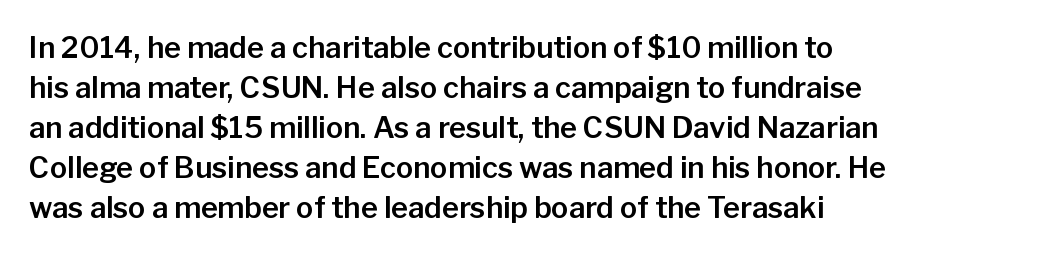
Descenders are the only things crossing below the line. The passage shown is typed in a proportional face where columns would drift. The horizontal fit of the characters is conventional and even. This rendering uses left alignment, leaving the right contour irregular. Regarding leading, the lines here are spaced in the standard way.
